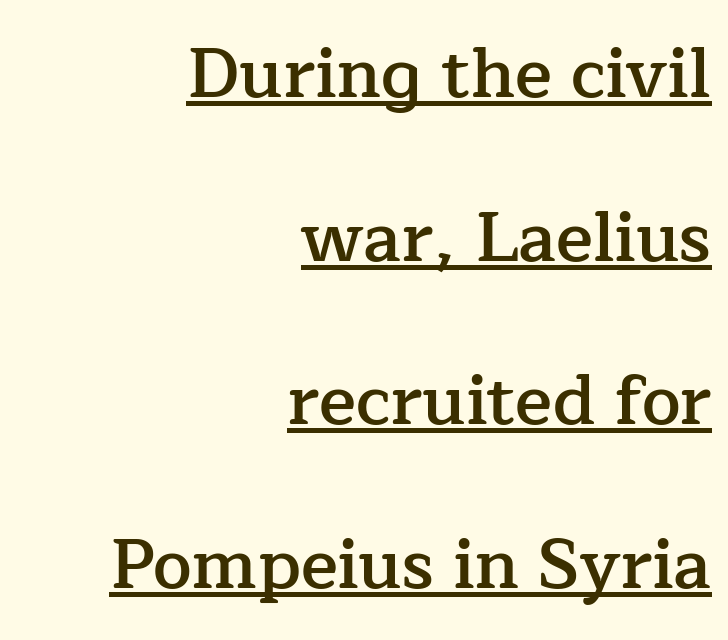
The image shows 69 px semibold serif type, upright; set right-aligned, loose line spacing (2.37x), normal letter spacing, underlined; low stroke contrast and a medium x-height.
